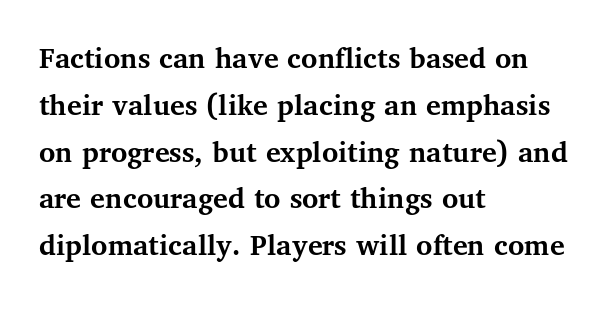
Q: Is the text bold? A: Yes.
Q: Is the text italic (slanted)? A: No, it is upright.
Q: Is the typeface a serif or a sans-serif typeface? A: Serif.
Q: Is the text underlined? A: No.
Q: How is the paragraph aligned? A: Left-aligned.
Q: Is the spacing between letters normal or unusually wide? A: Normal.
Q: Is the spacing between lines tight, normal or loose? A: Normal.
Q: Width (condensed, normal, or wide)? A: Normal.
Q: Stroke contrast? A: Medium.
Q: x-height? A: Medium.
Q: Monospaced? A: No.
